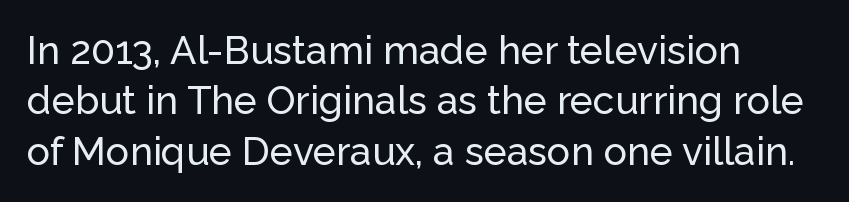
{"serif": "no", "italic": "no", "width": "normal", "stroke_contrast": "low", "x_height": "medium", "monospaced": "no", "underline": "no", "align": "left", "line_spacing": "normal", "line_spacing_ratio": 1.29, "letter_spacing": "normal", "letter_spacing_em": 0.0, "glyph_px": 39}
